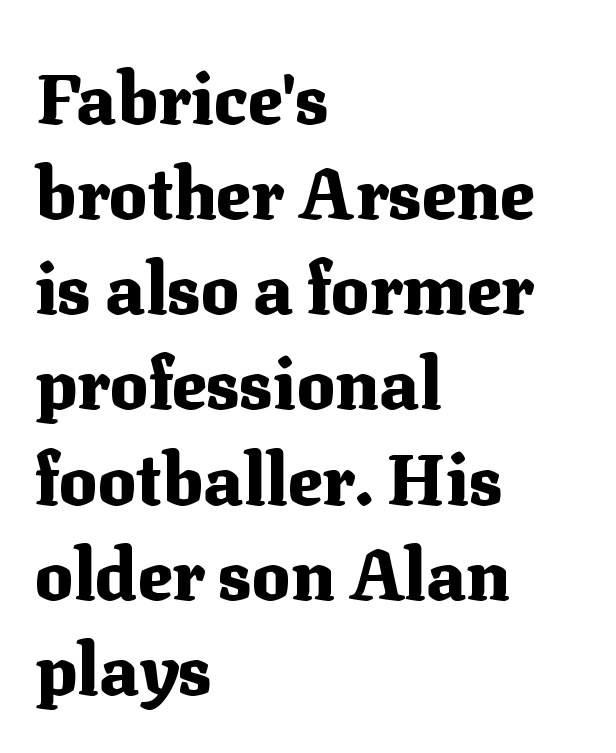
When letters stand straight like this, we call the style roman or upright. Students, note that the glyphs here touch the page at normal intervals. Stroke thickness is high; the sample reads as a true bold. The words here are not underlined. Honestly, the row spacing looks completely unremarkable.
